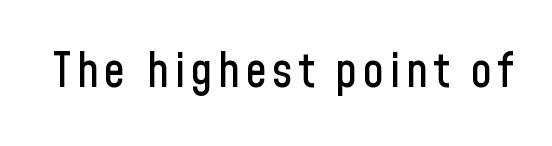
Think of a printed novel: that variable character pitch is what you see here. Look at the bottom of the vertical strokes: they stop flat, with no serifs. The lettering holds an erect, upright posture throughout. Check the space under the baseline: it is left empty.
